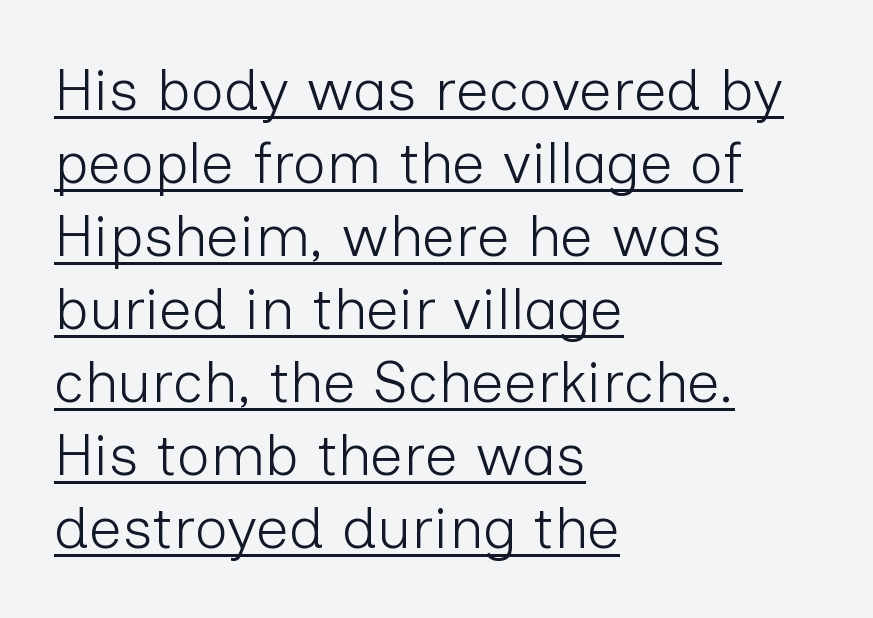
Q: Is the text bold? A: No.
Q: Is the text italic (slanted)? A: No, it is upright.
Q: Is the typeface a serif or a sans-serif typeface? A: Sans-serif.
Q: Is the text underlined? A: Yes.
Q: How is the paragraph aligned? A: Left-aligned.
Q: Is the spacing between letters normal or unusually wide? A: Normal.
Q: Is the spacing between lines tight, normal or loose? A: Normal.
Q: Width (condensed, normal, or wide)? A: Normal.
Q: Stroke contrast? A: Low.
Q: x-height? A: Medium.
Q: Monospaced? A: No.
